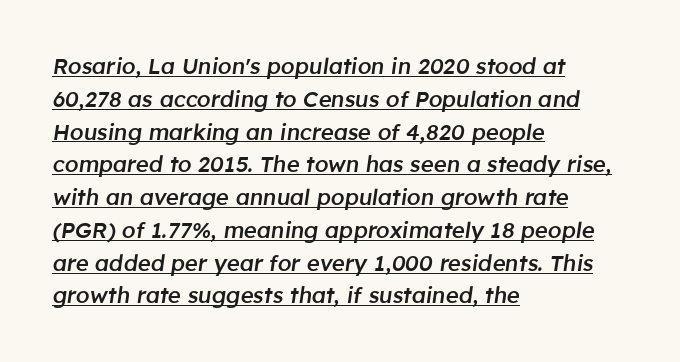
Q: Is the text bold? A: Semi-bold.
Q: Is the text italic (slanted)? A: Yes, it leans right by about 8 degrees.
Q: Is the text underlined? A: Yes.
Q: How is the paragraph aligned? A: Left-aligned.
Q: Is the spacing between letters normal or unusually wide? A: Normal.
Q: Is the spacing between lines tight, normal or loose? A: Normal.
